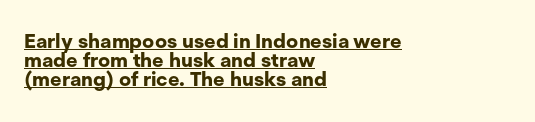
Q: Is the text bold? A: Yes.
Q: Is the text italic (slanted)? A: No, it is upright.
Q: Is the text underlined? A: Yes.
Q: How is the paragraph aligned? A: Left-aligned.
Q: Is the spacing between letters normal or unusually wide? A: Normal.
Q: Is the spacing between lines tight, normal or loose? A: Tight.
